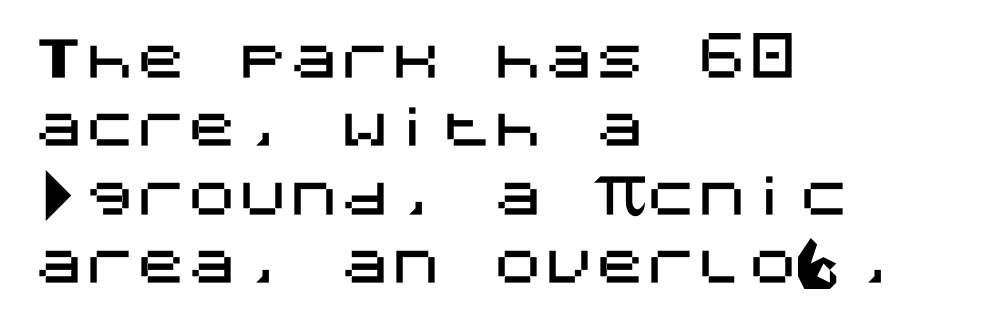
Q: Is the text italic (slanted)? A: No, it is upright.
Q: Is the typeface a serif or a sans-serif typeface? A: Sans-serif.
Q: Is the text underlined? A: No.
Q: How is the paragraph aligned? A: Left-aligned.
Q: Is the spacing between letters normal or unusually wide? A: Normal.
Q: Is the spacing between lines tight, normal or loose? A: Normal.
Q: Width (condensed, normal, or wide)? A: Normal.
Q: Stroke contrast? A: Medium.
Q: x-height? A: Large.
